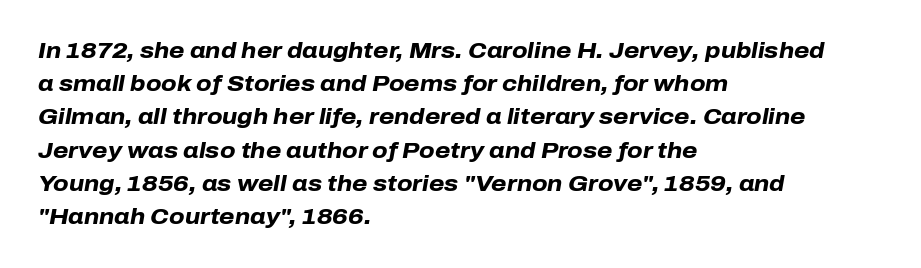
The image shows 22 px bold type, italic (leaning right); set left-aligned, normal line spacing (1.51x), normal letter spacing, not underlined.
